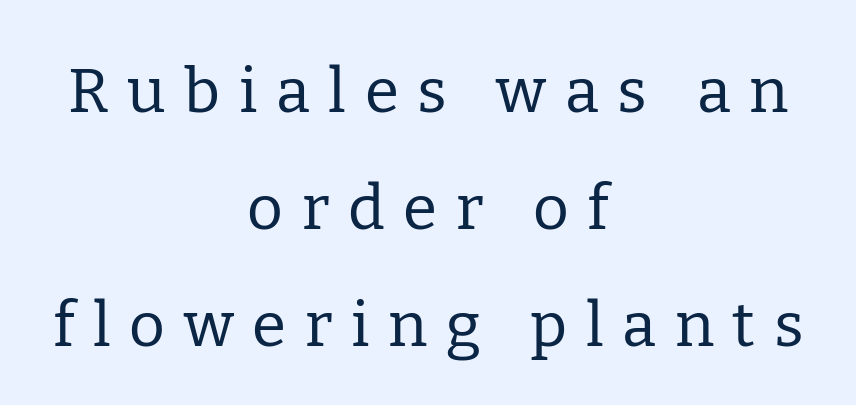
Q: Is the text bold? A: No.
Q: Is the text italic (slanted)? A: No, it is upright.
Q: Is the typeface a serif or a sans-serif typeface? A: Serif.
Q: Is the text underlined? A: No.
Q: How is the paragraph aligned? A: Centered.
Q: Is the spacing between letters normal or unusually wide? A: Unusually wide.
Q: Width (condensed, normal, or wide)? A: Normal.
Q: Stroke contrast? A: Low.
Q: x-height? A: Medium.
Q: Monospaced? A: No.
